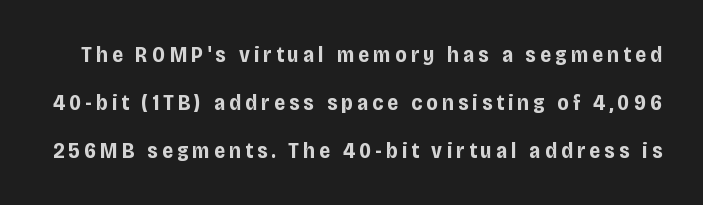
{"italic": "no", "bold": "yes", "underline": "no", "line_spacing": "loose", "line_spacing_ratio": 2.18, "glyph_px": 22}
